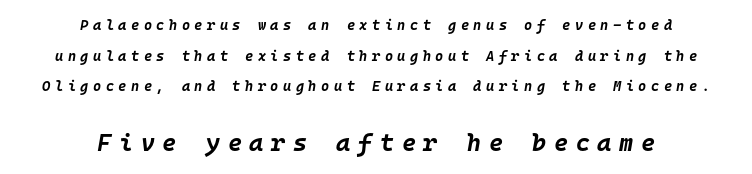
{"italic": "yes", "lean": "right", "slant_degrees": 10, "bold": "yes", "underline": "no", "align": "center", "line_spacing": "loose", "line_spacing_ratio": 2.18, "letter_spacing": "wide", "letter_spacing_em": 0.32, "larger_block": "second", "size_ratio": 1.71, "glyph_px": 24}
